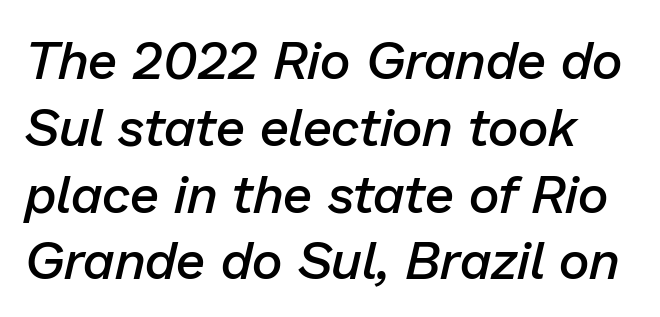
The lines sit at an ordinary, default distance from one another. Observe the lean: these are italic letterforms. In terms of weight, the rendering is demibold, just under bold. The space beneath each line is pristine and unruled.
